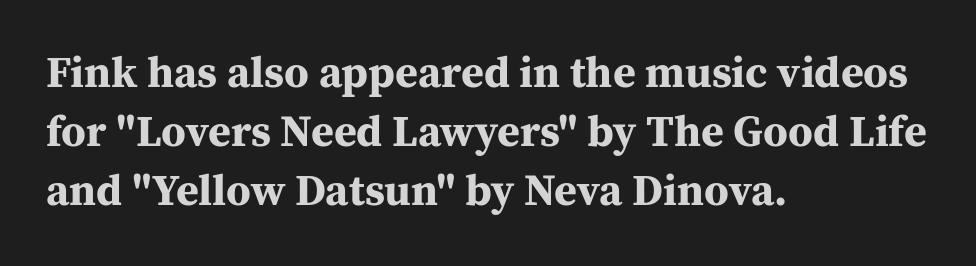
{"serif": "yes", "italic": "no", "bold": "yes", "weight": "bold", "width": "normal", "stroke_contrast": "medium", "x_height": "medium", "monospaced": "no", "underline": "no", "align": "left", "line_spacing": "normal", "line_spacing_ratio": 1.34, "letter_spacing": "normal", "letter_spacing_em": 0.0, "glyph_px": 44}
